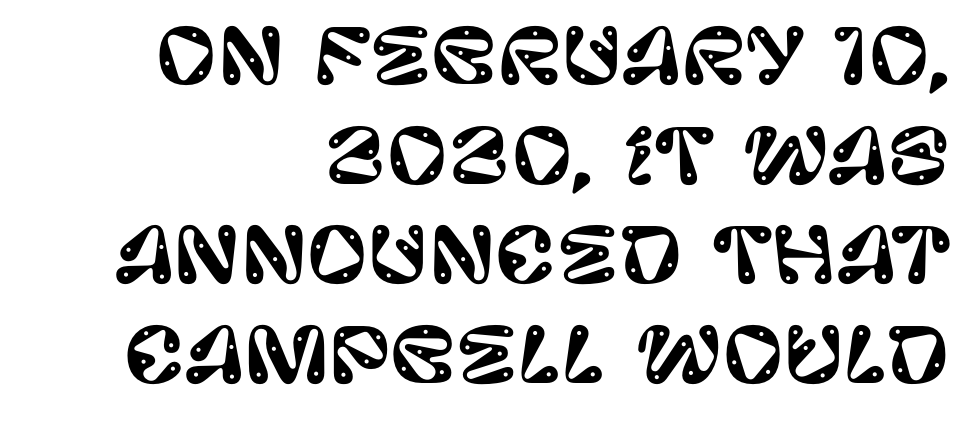
{"serif": "no", "width": "normal", "stroke_contrast": "low", "x_height": "large", "monospaced": "no", "underline": "no", "align": "right", "line_spacing": "normal", "line_spacing_ratio": 1.33, "letter_spacing": "normal", "letter_spacing_em": 0.0, "glyph_px": 75}
